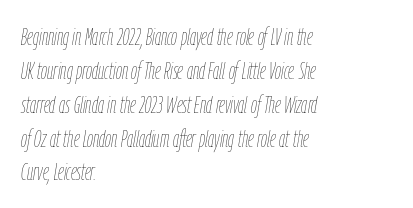
Q: Is the text bold? A: No.
Q: Is the text italic (slanted)? A: Yes, it leans right by about 9 degrees.
Q: Is the text underlined? A: No.
Q: How is the paragraph aligned? A: Left-aligned.
Q: Is the spacing between letters normal or unusually wide? A: Normal.
Q: Is the spacing between lines tight, normal or loose? A: Normal.
